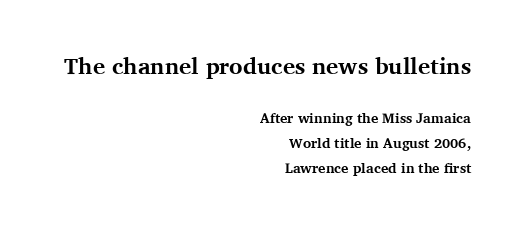
The horizontal fit of the characters is conventional and even. Character size in the leading block exceeds that of the trailing block. Stroke thickness is high; the sample reads as a true bold. Every stem runs plumb, perpendicular to the baseline. Notice how the passage keeps a crisp vertical edge on the right only. The baseline area is clear.
